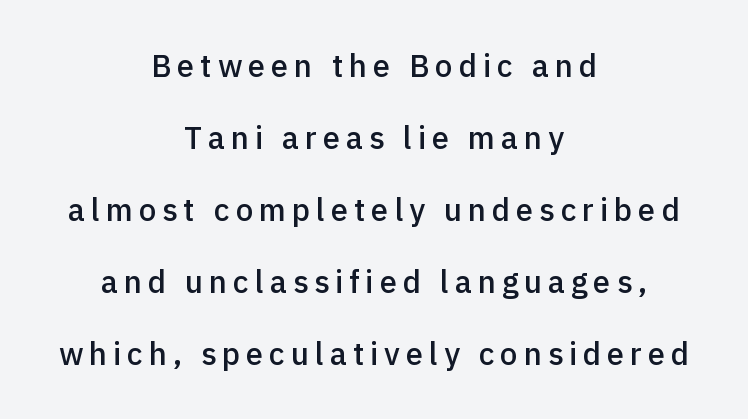
{"serif": "no", "italic": "no", "bold": "semi", "weight": "semibold", "width": "normal", "x_height": "medium", "monospaced": "no", "underline": "no", "align": "center", "line_spacing": "loose", "line_spacing_ratio": 2.32, "glyph_px": 31}
